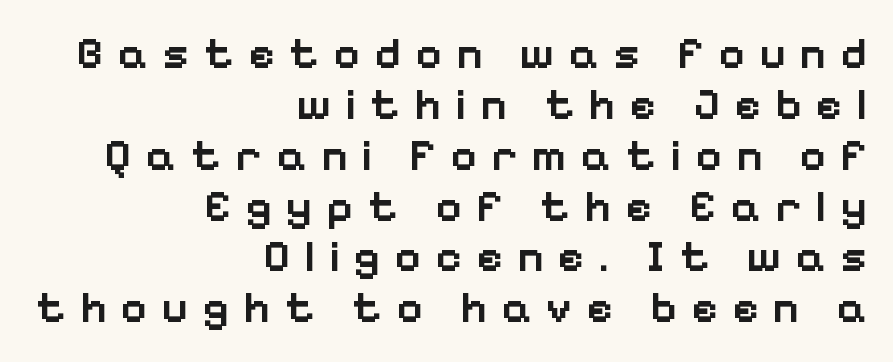
Beneath every word, the page is bare. Is there much room between lines? No — they nearly touch. Do the characters align in a grid? No, the font is proportional. Reading down the block, your eye finds every line finishing at a fixed right position.
